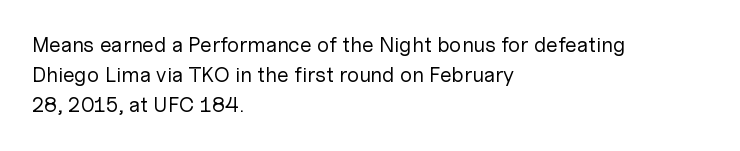
{"italic": "no", "bold": "no", "underline": "no", "align": "left", "line_spacing": "normal", "line_spacing_ratio": 1.43, "letter_spacing": "normal", "letter_spacing_em": 0.0, "glyph_px": 21}
